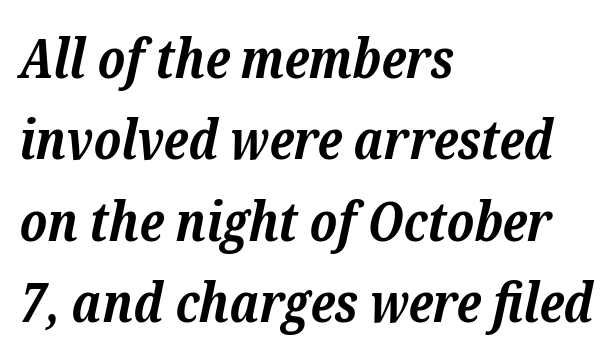
The image shows 55 px bold serif type, italic (leaning right); set left-aligned, normal line spacing (1.48x), normal letter spacing, not underlined; low stroke contrast and a medium x-height.
